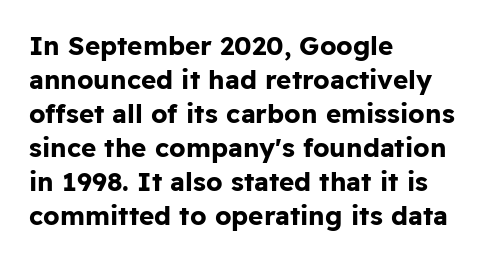
Typeset ragged right — the left edge is the straight one. Words float on clear page, feet unadorned. Vertically, the passage feels balanced, rows spaced as you'd expect. This sample uses plain, unmodified letter spacing. Summary of weight: heavy, a full bold. Characters remain perfectly vertical along every line.
